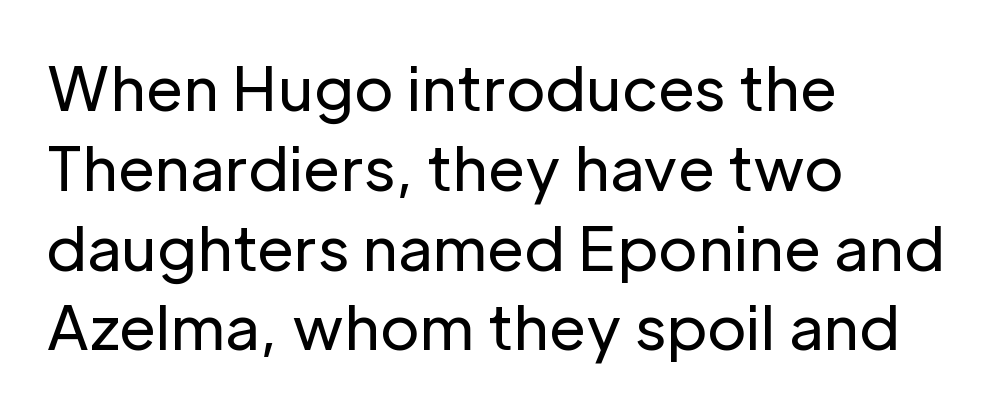
The image shows 60 px regular-weight sans-serif type, upright; set left-aligned, normal line spacing (1.33x), normal letter spacing, not underlined; low stroke contrast and a medium x-height.
